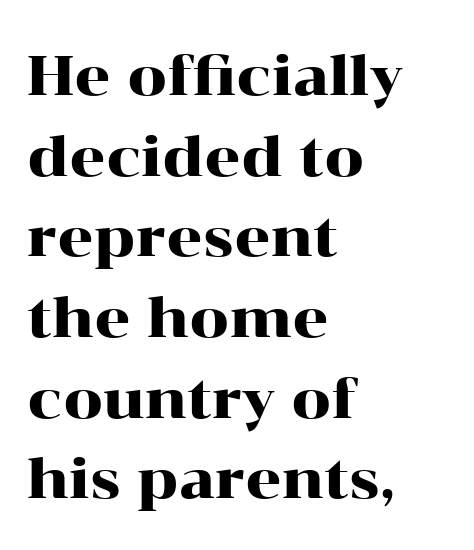
{"serif": "yes", "italic": "no", "width": "wide", "stroke_contrast": "high", "x_height": "medium", "monospaced": "no", "underline": "no", "align": "left", "line_spacing": "normal", "line_spacing_ratio": 1.44, "letter_spacing": "normal", "letter_spacing_em": 0.0, "glyph_px": 56}
